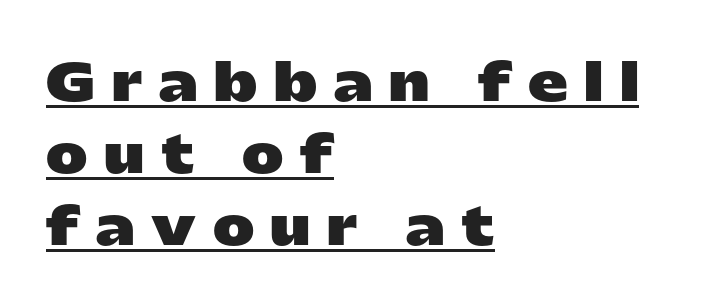
The image shows 50 px heavy, wide sans-serif type, upright; set left-aligned, normal line spacing (1.44x), unusually wide letter spacing (+0.33 em), underlined; low stroke contrast and a medium x-height.
